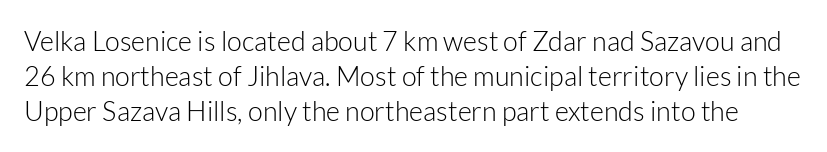
The words here are not underlined. Honestly, the letter spacing is just normal — you wouldn't notice it. Posture: straight, roman, zero tilt. Reading down the column, the eye jumps a familiar distance to each next line.
